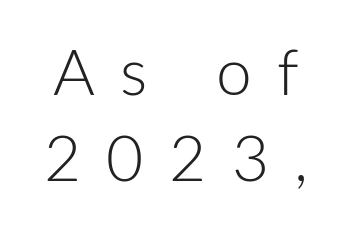
{"serif": "no", "italic": "no", "bold": "no", "weight": "light", "width": "normal", "stroke_contrast": "low", "x_height": "medium", "monospaced": "no", "underline": "no", "line_spacing": "normal", "line_spacing_ratio": 1.34, "letter_spacing": "wide", "letter_spacing_em": 0.4, "glyph_px": 64}
